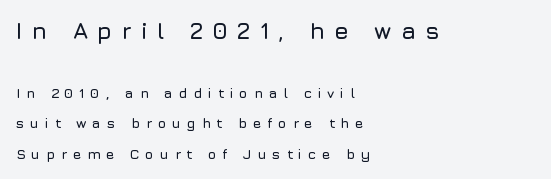
{"italic": "no", "underline": "no", "align": "left", "line_spacing": "loose", "line_spacing_ratio": 2.16, "letter_spacing": "wide", "letter_spacing_em": 0.4, "larger_block": "first", "size_ratio": 1.64, "glyph_px": 23}
